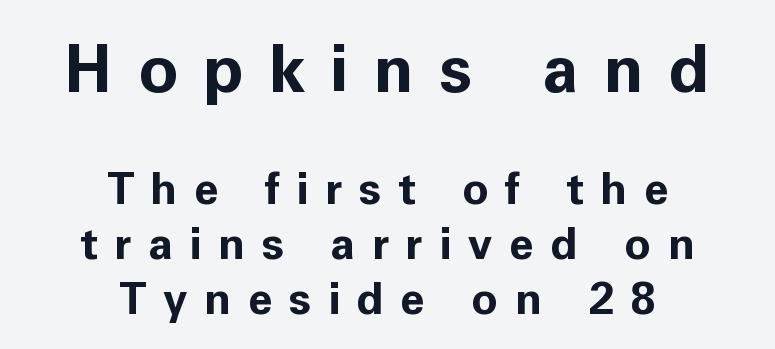
The image shows 66 px bold sans-serif type, upright; set centered, normal line spacing (1.25x), unusually wide letter spacing (+0.38 em), not underlined; the first (top) block is 1.5x larger; low stroke contrast and a medium x-height.
